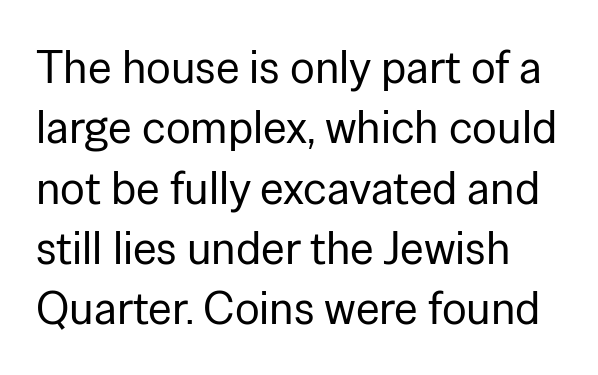
These lines sit exactly where default settings would place them. No extra tracking has been applied to these lines. Type style note: lacks serifs. Vertical strokes here are truly vertical. Each letter keeps its own natural width here, so spacing adapts to shape. Honestly, there is no underline to notice here at all.
